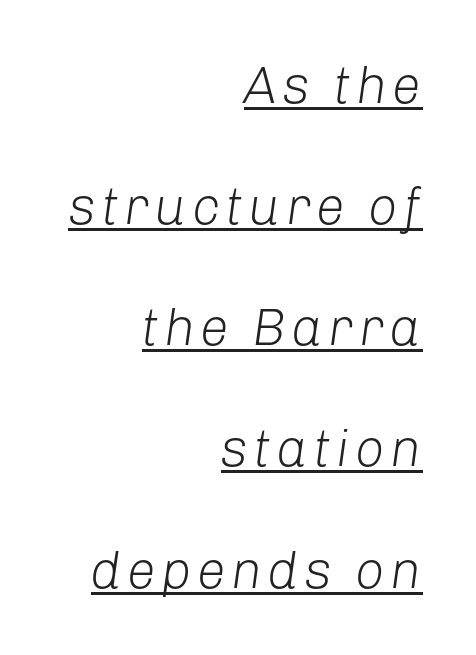
The image shows 52 px light type, italic (leaning right); set right-aligned, loose line spacing (2.33x), underlined; low stroke contrast and a medium x-height.
